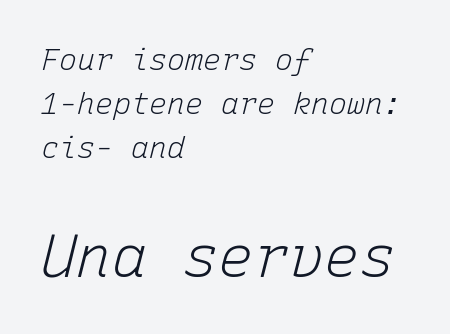
Q: Is the text bold? A: No.
Q: Is the text italic (slanted)? A: Yes, it leans right by about 15 degrees.
Q: Is the text underlined? A: No.
Q: How is the paragraph aligned? A: Left-aligned.
Q: Is the spacing between letters normal or unusually wide? A: Normal.
Q: Is the spacing between lines tight, normal or loose? A: Normal.
Q: Which block of text is set in a larger size, the first (top) or the second (bottom)? A: The second (bottom) one.
Q: Width (condensed, normal, or wide)? A: Normal.
Q: Stroke contrast? A: Low.
Q: x-height? A: Medium.
Q: Monospaced? A: Yes.
